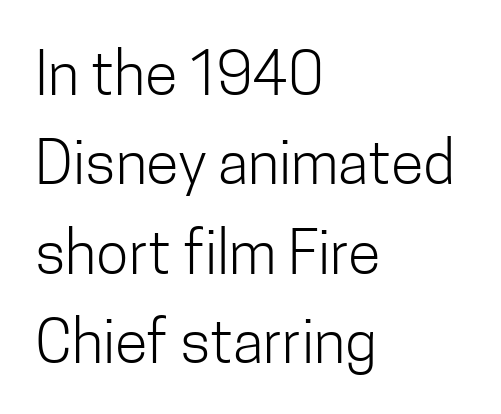
{"serif": "no", "italic": "no", "bold": "no", "weight": "light", "width": "condensed", "stroke_contrast": "low", "x_height": "medium", "monospaced": "no", "underline": "no", "align": "left", "line_spacing": "normal", "line_spacing_ratio": 1.49, "letter_spacing": "normal", "letter_spacing_em": 0.0, "glyph_px": 60}
